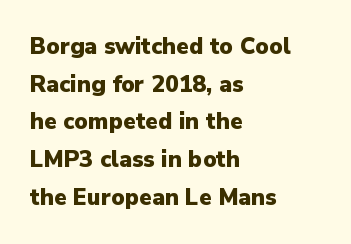
The image shows 23 px bold type, upright; set left-aligned, normal line spacing (1.64x), normal letter spacing, not underlined.
